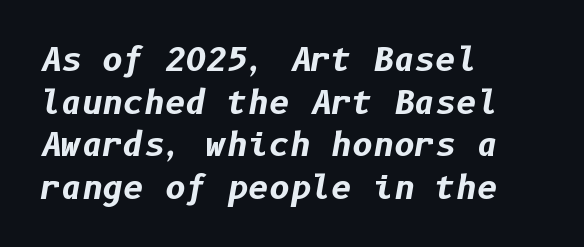
{"italic": "yes", "lean": "right", "slant_degrees": 10, "bold": "yes", "weight": "bold", "width": "normal", "stroke_contrast": "low", "x_height": "medium", "underline": "no", "align": "left", "line_spacing": "normal", "line_spacing_ratio": 1.33, "letter_spacing": "normal", "letter_spacing_em": 0.0, "glyph_px": 32}
